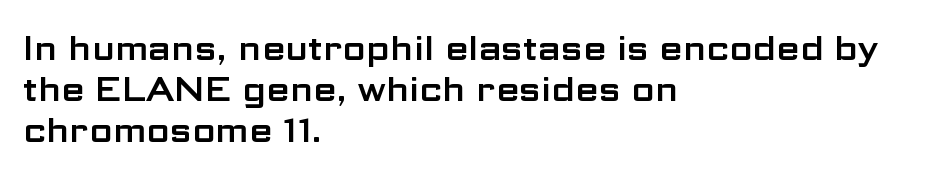
Just letters on the line, the space beneath them empty. Compared with typical body copy, the letter spacing here is the same. The passage shown is typed in a proportional face where columns would drift. Type style note: lacks serifs.
